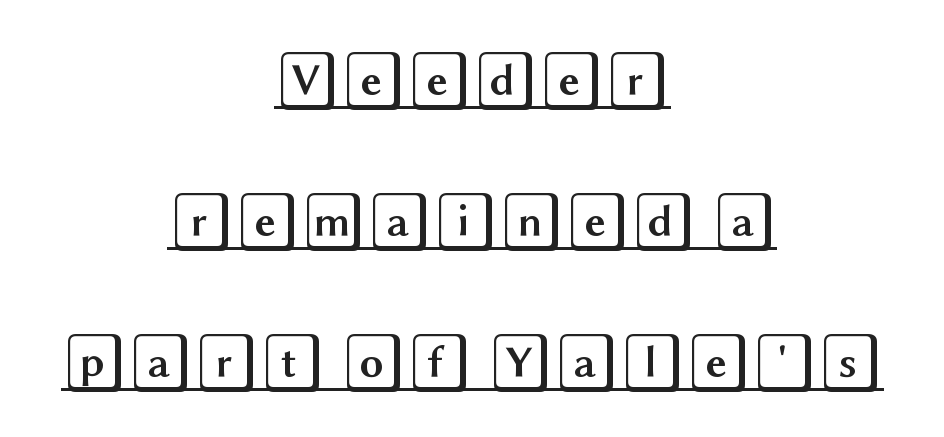
Q: Is the text italic (slanted)? A: No, it is upright.
Q: Is the text underlined? A: Yes.
Q: How is the paragraph aligned? A: Centered.
Q: Is the spacing between letters normal or unusually wide? A: Normal.
Q: Is the spacing between lines tight, normal or loose? A: Loose.
Q: Width (condensed, normal, or wide)? A: Wide.
Q: x-height? A: Large.
